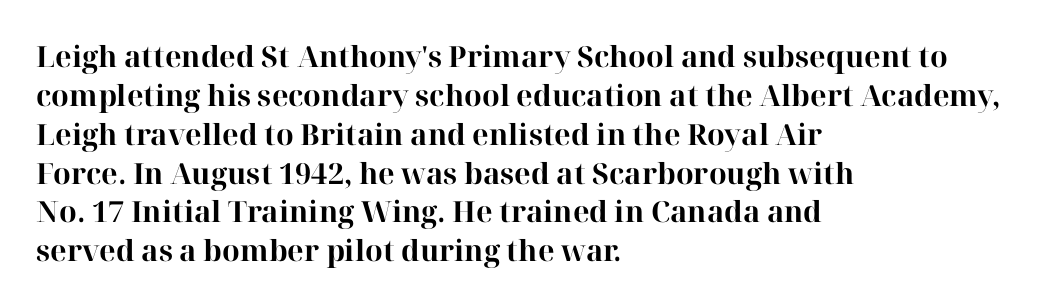
The image shows 29 px bold serif type, upright; set left-aligned, normal line spacing (1.34x), normal letter spacing, not underlined; high stroke contrast and a medium x-height.
